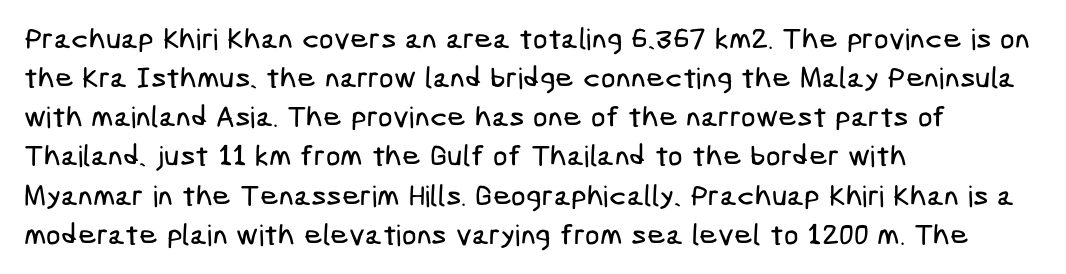
{"serif": "no", "width": "condensed", "stroke_contrast": "low", "x_height": "medium", "underline": "no", "align": "left", "line_spacing": "normal", "line_spacing_ratio": 1.35, "letter_spacing": "normal", "letter_spacing_em": 0.0, "glyph_px": 29}
